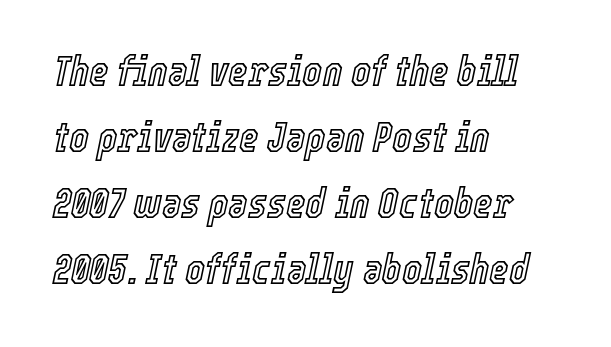
Q: Is the text italic (slanted)? A: Yes, it leans right by about 12 degrees.
Q: Is the text underlined? A: No.
Q: How is the paragraph aligned? A: Left-aligned.
Q: Is the spacing between letters normal or unusually wide? A: Normal.
Q: Is the spacing between lines tight, normal or loose? A: Normal.
Q: Width (condensed, normal, or wide)? A: Condensed.
Q: x-height? A: Medium.
Q: Monospaced? A: No.
